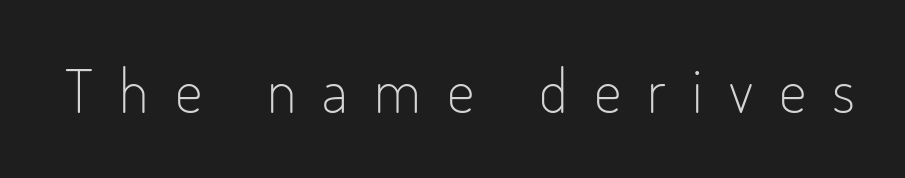
{"serif": "no", "italic": "no", "bold": "no", "weight": "light", "width": "condensed", "stroke_contrast": "low", "x_height": "small", "monospaced": "no", "underline": "no", "letter_spacing": "wide", "letter_spacing_em": 0.43, "glyph_px": 61}
